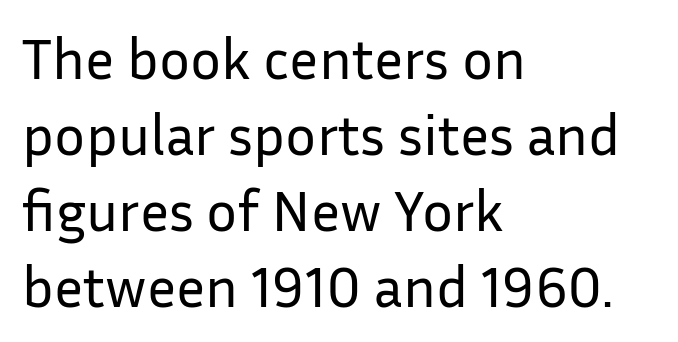
The face looks like a standard text weight, possibly lighter. How would I describe the line gaps? Plain and ordinary. Note: no serifs on the glyphs. The letters advance in unequal steps, a hallmark of proportional type.
